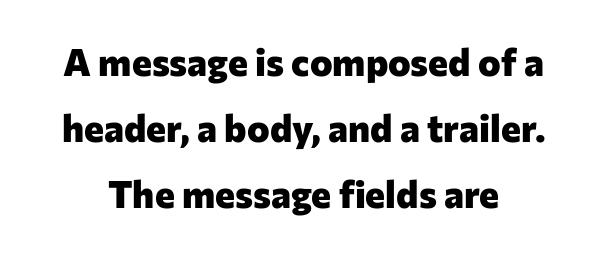
Q: Is the text bold? A: Yes.
Q: Is the text italic (slanted)? A: No, it is upright.
Q: Is the typeface a serif or a sans-serif typeface? A: Sans-serif.
Q: Is the text underlined? A: No.
Q: How is the paragraph aligned? A: Centered.
Q: Is the spacing between letters normal or unusually wide? A: Normal.
Q: Width (condensed, normal, or wide)? A: Normal.
Q: Stroke contrast? A: Low.
Q: x-height? A: Medium.
Q: Monospaced? A: No.
